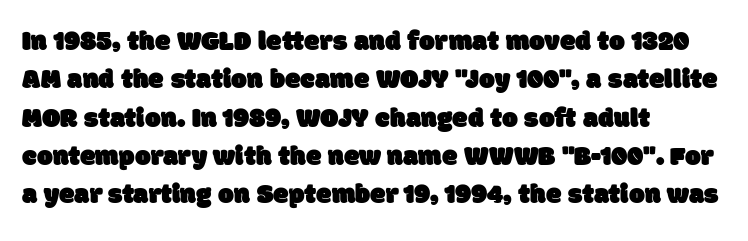
The image shows 28 px sans-serif type; set left-aligned, normal line spacing (1.37x), normal letter spacing, not underlined; low stroke contrast and a large x-height.
